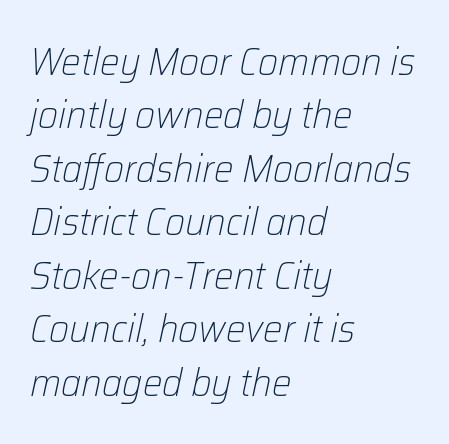
{"italic": "yes", "lean": "right", "slant_degrees": 12, "bold": "no", "weight": "light", "width": "normal", "stroke_contrast": "low", "x_height": "medium", "monospaced": "no", "underline": "no", "align": "left", "line_spacing": "normal", "line_spacing_ratio": 1.37, "letter_spacing": "normal", "letter_spacing_em": 0.0, "glyph_px": 39}
